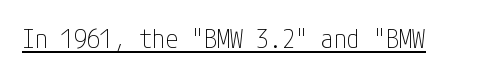
Short note: letters normally spaced. Is this a heavy cut? Hardly; it is regular or lighter. This sample uses an upright cut, with every glyph sitting square on the baseline. Is there an underline? Yes — a line sits under the letters.
